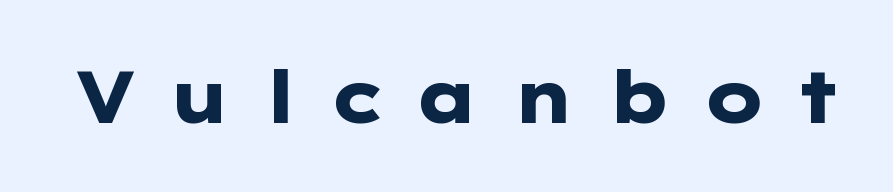
The words here are not underlined. Tracking value appears strongly positive — letters spread wide. A typesetter would call this proportional, since set widths differ per character. Nope, not italic — everything's standing straight. Heft: maximum for text — a bold. Letterform terminals end flat and unadorned throughout the passage.
